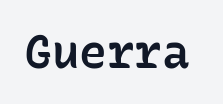
Q: Is the text bold? A: Semi-bold.
Q: Is the text italic (slanted)? A: No, it is upright.
Q: Is the typeface a serif or a sans-serif typeface? A: Sans-serif.
Q: Is the text underlined? A: No.
Q: Is the spacing between letters normal or unusually wide? A: Normal.
Q: Width (condensed, normal, or wide)? A: Normal.
Q: Stroke contrast? A: Low.
Q: x-height? A: Medium.
Q: Monospaced? A: Yes.
